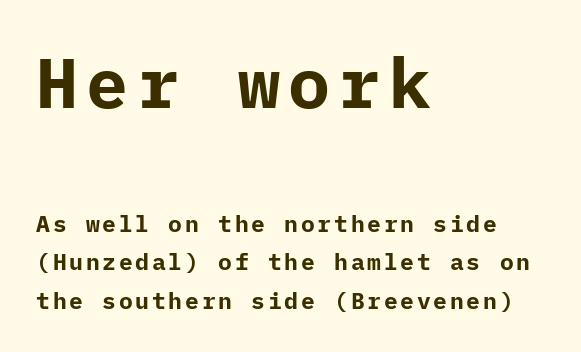
{"serif": "no", "italic": "no", "bold": "yes", "weight": "bold", "width": "normal", "stroke_contrast": "low", "x_height": "medium", "underline": "no", "align": "left", "line_spacing": "normal", "line_spacing_ratio": 1.66, "larger_block": "first", "size_ratio": 3.04, "glyph_px": 70}
